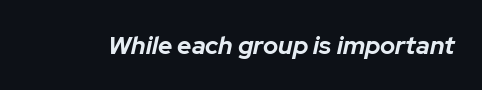
Letters rest on an invisible, unmarked baseline. Compared with typical body copy, the letter spacing here is the same. Rendered with sloped, italic letterforms. Students, this is bold: see how much ink each stroke carries.
